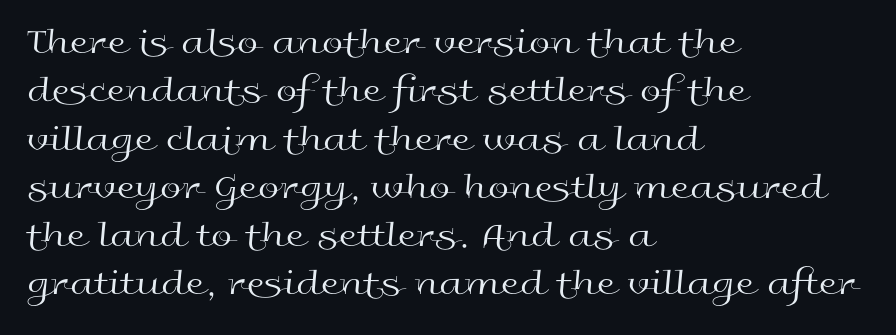
{"serif": "no", "italic": "no", "bold": "no", "weight": "regular", "width": "wide", "x_height": "medium", "monospaced": "no", "underline": "no", "align": "left", "line_spacing": "normal", "line_spacing_ratio": 1.27, "letter_spacing": "normal", "letter_spacing_em": 0.0, "glyph_px": 38}
